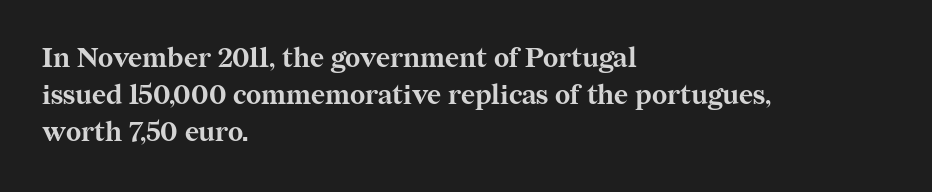
Q: Is the text bold? A: Yes.
Q: Is the text italic (slanted)? A: No, it is upright.
Q: Is the text underlined? A: No.
Q: How is the paragraph aligned? A: Left-aligned.
Q: Is the spacing between letters normal or unusually wide? A: Normal.
Q: Is the spacing between lines tight, normal or loose? A: Normal.
